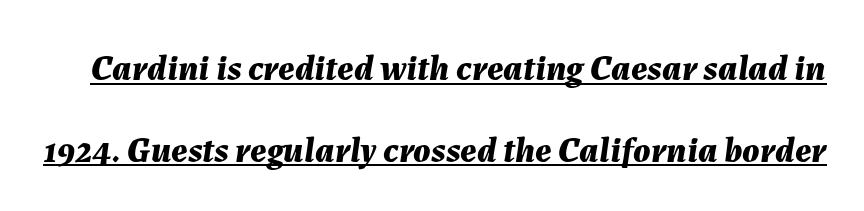
Q: Is the text bold? A: Yes.
Q: Is the text italic (slanted)? A: Yes, it leans right by about 7 degrees.
Q: Is the text underlined? A: Yes.
Q: Is the spacing between letters normal or unusually wide? A: Normal.
Q: Is the spacing between lines tight, normal or loose? A: Loose.
Q: Width (condensed, normal, or wide)? A: Normal.
Q: Stroke contrast? A: Medium.
Q: x-height? A: Medium.
Q: Monospaced? A: No.
